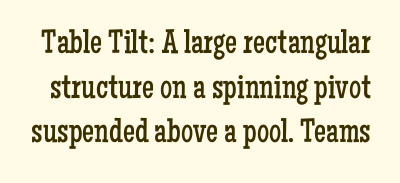
The passage shown is typeset with a serif family. Anything drawn beneath the words? Only blank space. Every character sits straight up, as roman type does. The leading is moderate, giving the passage an even texture.
